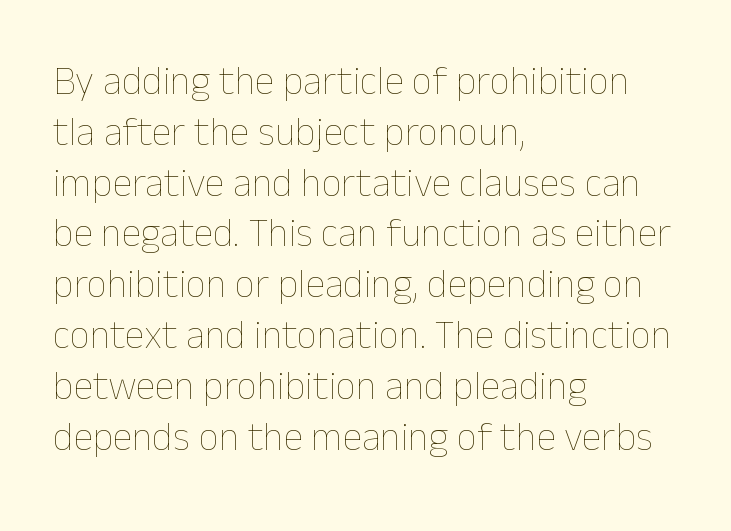
Upright lettering throughout. Short and long lines alike share a common starting point at left. Is this a fixed-width face? No — the glyphs have proportional, varying widths. The baseline area is clear.
